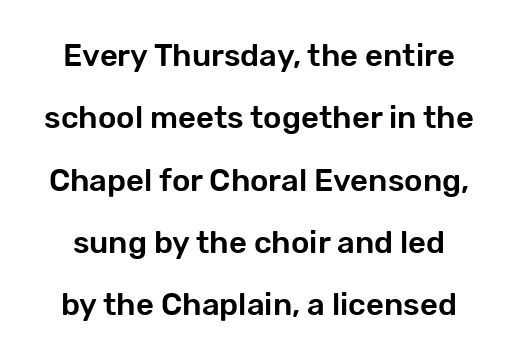
Interline gaps are noticeably wide in this sample. The lettering holds an erect, upright posture throughout. Caption: standard tracking, unaltered. You can tell from the bare stems that sans-serif type was used. A typesetter would call this proportional, since set widths differ per character.
